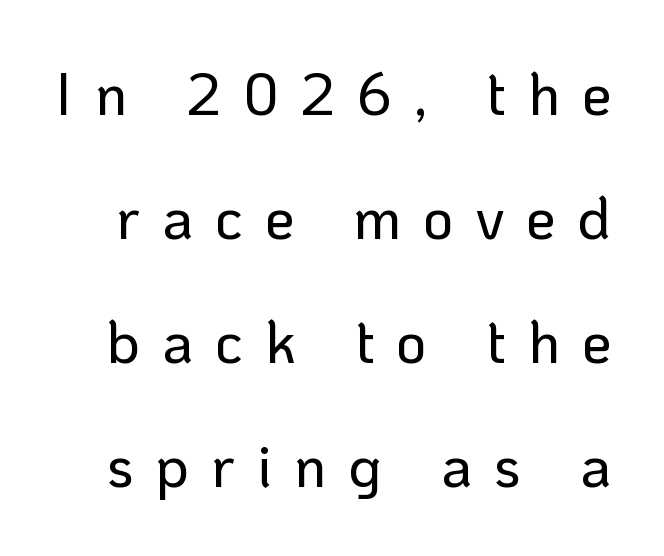
Letter spacing: wide. Varying glyph widths throughout — classic text-font behaviour. The text was rendered using a sans face with plain stroke endings. The glyphs are unaccompanied by any horizontal stroke below them. You could fit nearly another row in the gap between these rows. Designer's note — italics off, roman on.
